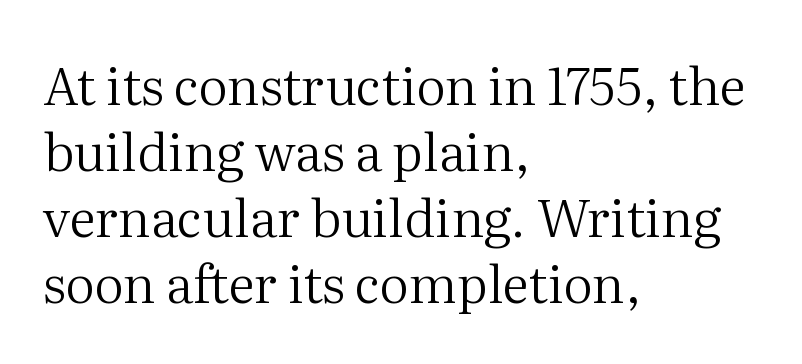
{"serif": "yes", "italic": "no", "bold": "no", "weight": "regular", "width": "normal", "stroke_contrast": "medium", "x_height": "medium", "monospaced": "no", "underline": "no", "align": "left", "line_spacing": "normal", "line_spacing_ratio": 1.27, "letter_spacing": "normal", "letter_spacing_em": 0.0, "glyph_px": 52}
